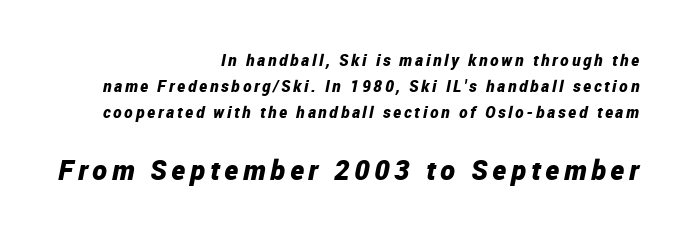
The typesetting leans heavy: a genuine bold. Alignment: flush right. Designer's note — italics engaged. Descenders hang freely into open space. Is this a fixed-width face? No — the glyphs have proportional, varying widths.
